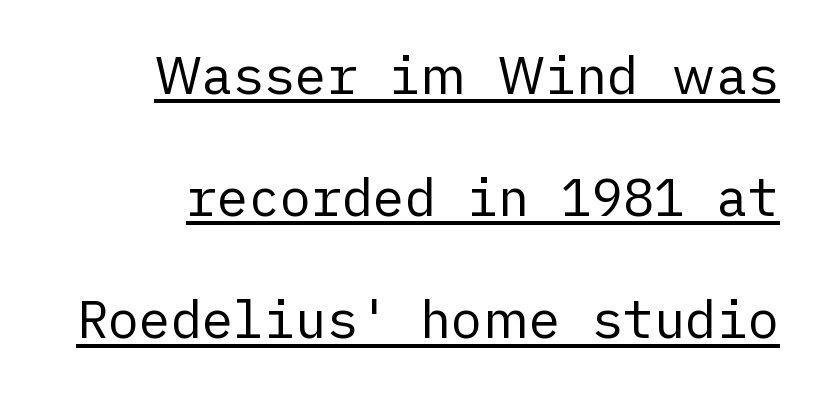
Q: Is the text bold? A: No.
Q: Is the text italic (slanted)? A: No, it is upright.
Q: Is the typeface a serif or a sans-serif typeface? A: Sans-serif.
Q: Is the text underlined? A: Yes.
Q: How is the paragraph aligned? A: Right-aligned.
Q: Is the spacing between letters normal or unusually wide? A: Normal.
Q: Is the spacing between lines tight, normal or loose? A: Loose.
Q: Width (condensed, normal, or wide)? A: Normal.
Q: Stroke contrast? A: Low.
Q: x-height? A: Medium.
